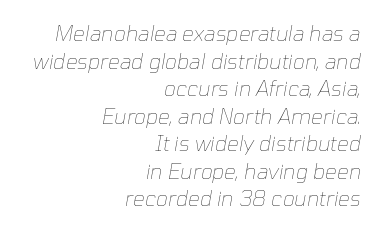
Q: Is the text bold? A: No.
Q: Is the text italic (slanted)? A: Yes, it leans right by about 10 degrees.
Q: Is the text underlined? A: No.
Q: How is the paragraph aligned? A: Right-aligned.
Q: Is the spacing between letters normal or unusually wide? A: Normal.
Q: Is the spacing between lines tight, normal or loose? A: Normal.
